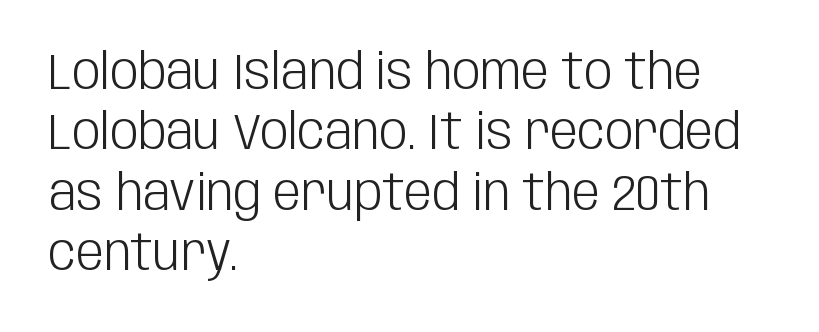
The image shows 50 px light, condensed sans-serif type, upright; set left-aligned, line spacing 1.21x, normal letter spacing, not underlined; low stroke contrast and a large x-height.
